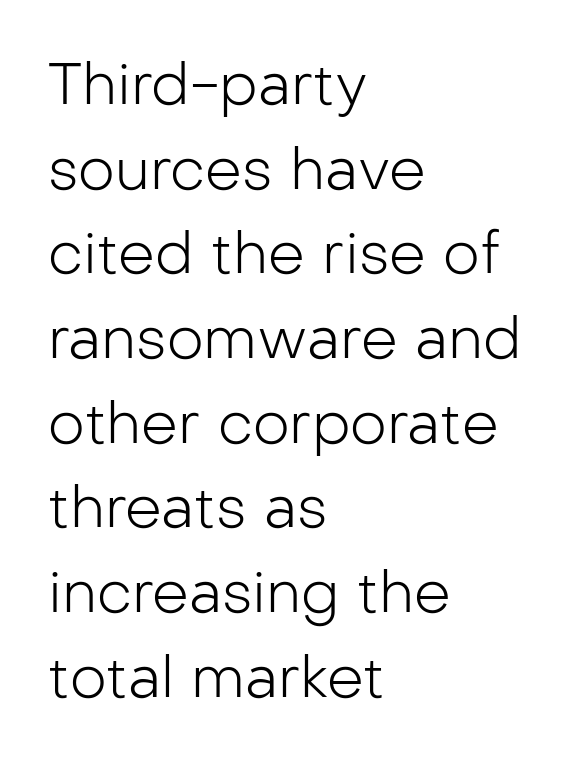
These lines stack with their left ends in a neat column. The line texture is even and compact thanks to regular tracking. You can tell from the bare stems that sans-serif type was used. The vertical gap from one line to the next is medium.
